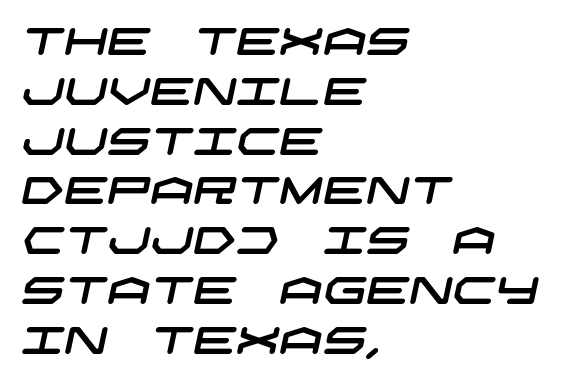
Q: Is the typeface a serif or a sans-serif typeface? A: Sans-serif.
Q: Is the text underlined? A: No.
Q: How is the paragraph aligned? A: Left-aligned.
Q: Is the spacing between letters normal or unusually wide? A: Normal.
Q: Is the spacing between lines tight, normal or loose? A: Normal.
Q: Width (condensed, normal, or wide)? A: Wide.
Q: Stroke contrast? A: Low.
Q: x-height? A: Large.
